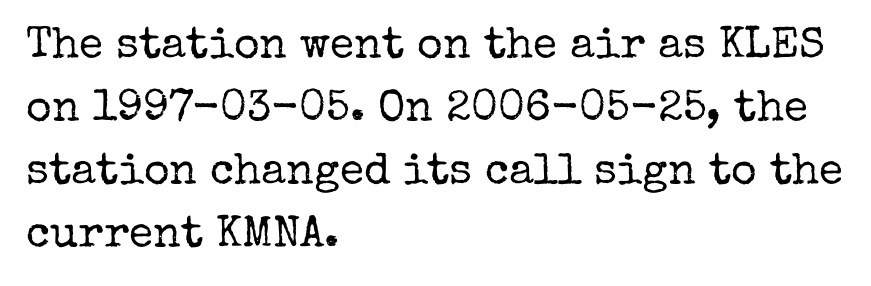
Q: Is the text bold? A: No.
Q: Is the text italic (slanted)? A: No, it is upright.
Q: Is the typeface a serif or a sans-serif typeface? A: Serif.
Q: Is the text underlined? A: No.
Q: How is the paragraph aligned? A: Left-aligned.
Q: Is the spacing between letters normal or unusually wide? A: Normal.
Q: Is the spacing between lines tight, normal or loose? A: Normal.
Q: Width (condensed, normal, or wide)? A: Normal.
Q: Stroke contrast? A: Low.
Q: x-height? A: Medium.
Q: Monospaced? A: No.
